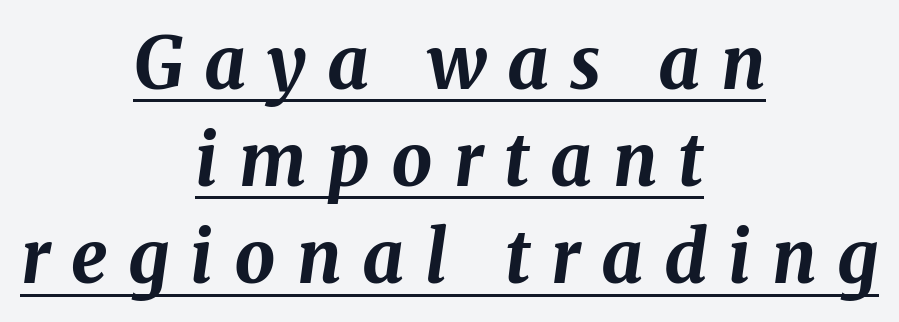
Has an underline been added? It has. It's the slanting kind of type. Think of a printed novel: that variable character pitch is what you see here. The setting favours the middle, as headings and verse often do. The face used here has the dense, thick strokes of a bold.
